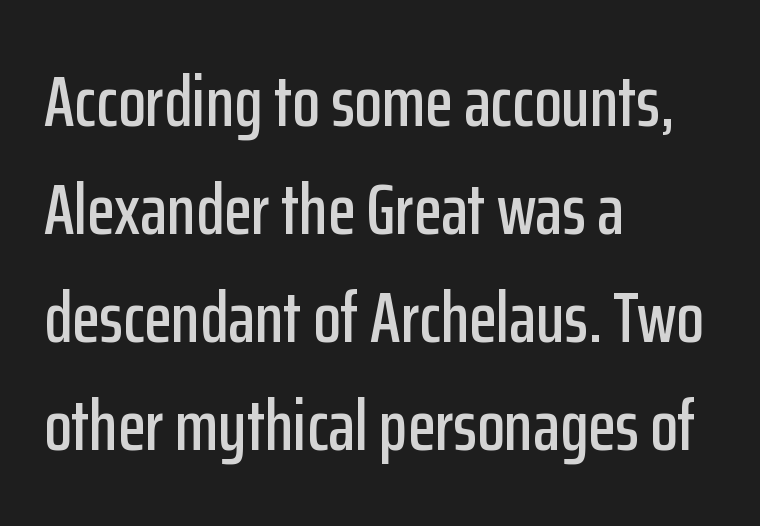
{"serif": "no", "italic": "no", "width": "condensed", "stroke_contrast": "low", "x_height": "medium", "monospaced": "no", "underline": "no", "align": "left", "line_spacing": "normal", "line_spacing_ratio": 1.5, "letter_spacing": "normal", "letter_spacing_em": 0.0, "glyph_px": 72}
